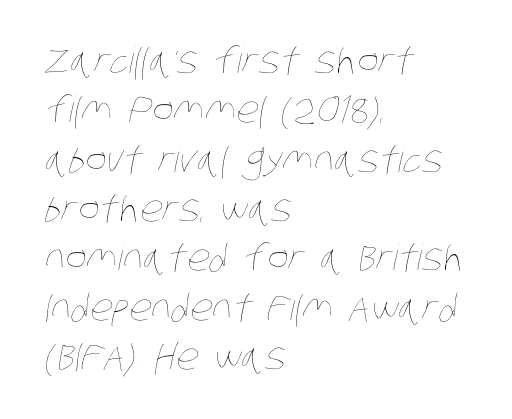
Is the letter spacing exaggerated? No — it looks like the ordinary default. The passage shown is not underscored anywhere. A typesetter would call this proportional, since set widths differ per character. Think standard paragraph weight, or any step lighter than that. This rendering uses left alignment, leaving the right contour irregular. A typesetter would call this leading conventional body-copy spacing.
